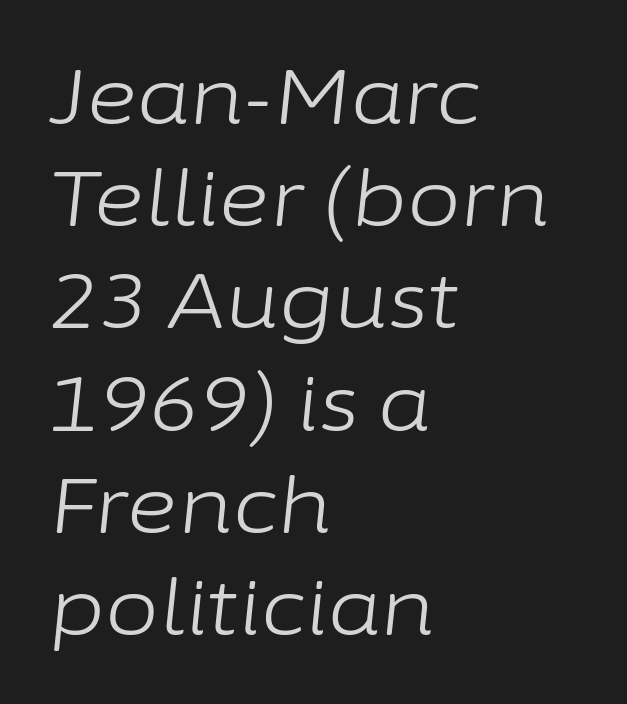
Q: Is the text bold? A: No.
Q: Is the text italic (slanted)? A: Yes, it leans right by about 6 degrees.
Q: Is the text underlined? A: No.
Q: How is the paragraph aligned? A: Left-aligned.
Q: Is the spacing between letters normal or unusually wide? A: Normal.
Q: Is the spacing between lines tight, normal or loose? A: Normal.
Q: Width (condensed, normal, or wide)? A: Normal.
Q: Stroke contrast? A: Low.
Q: x-height? A: Medium.
Q: Monospaced? A: No.
